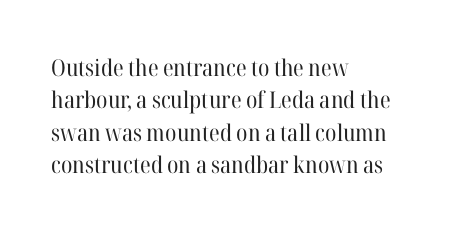
The tracking reads as untouched default to a designer's eye. Layout note: lines flush left. Students, observe: this is what conventionally led text looks like. Underline: absent.
